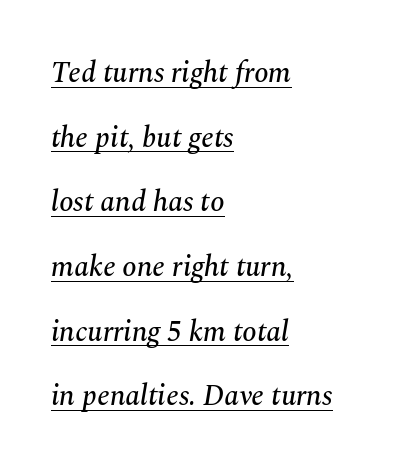
Q: Is the text italic (slanted)? A: Yes, it leans right by about 10 degrees.
Q: Is the typeface a serif or a sans-serif typeface? A: Serif.
Q: Is the text underlined? A: Yes.
Q: How is the paragraph aligned? A: Left-aligned.
Q: Is the spacing between letters normal or unusually wide? A: Normal.
Q: Is the spacing between lines tight, normal or loose? A: Loose.
Q: Width (condensed, normal, or wide)? A: Normal.
Q: Stroke contrast? A: Medium.
Q: x-height? A: Medium.
Q: Monospaced? A: No.
